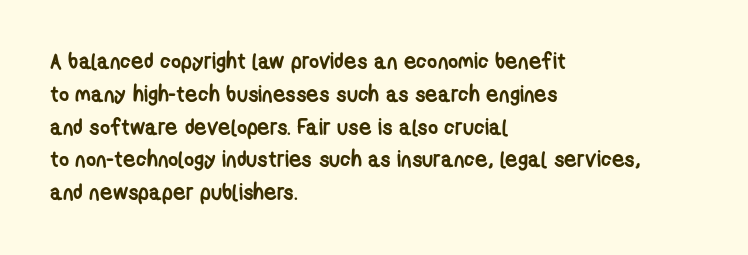
Q: Is the text bold? A: Yes.
Q: Is the text underlined? A: No.
Q: How is the paragraph aligned? A: Left-aligned.
Q: Is the spacing between letters normal or unusually wide? A: Normal.
Q: Is the spacing between lines tight, normal or loose? A: Normal.
